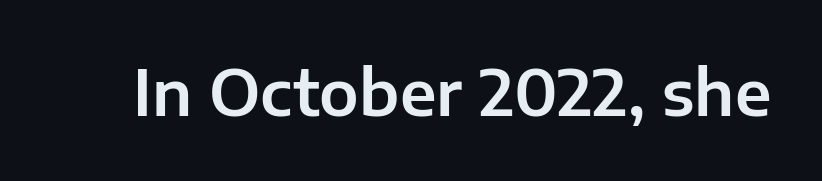
In terms of letterspacing, this is plain default setting. These lines are rendered in a variable-pitch font. Lines of text with bare space underneath. Typographically, this falls in the sans-serif category. Rendered with straight, roman letterforms.
